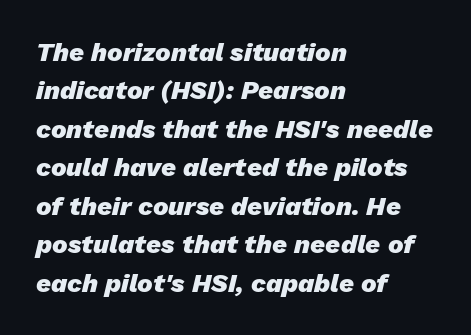
Caption: multi-line text, flush left, ragged right. Normally led — the rows are evenly, conventionally spaced. Look at the tracking — it's just the regular setting, nothing added. How heavy is the stroke? Heavy — this is a bold. Each row of text sits above clean, open space. Quick note: italic.
